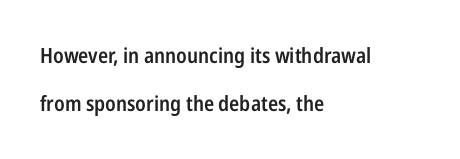
{"italic": "no", "bold": "semi", "underline": "no", "align": "left", "line_spacing": "loose", "line_spacing_ratio": 2.29, "letter_spacing": "normal", "letter_spacing_em": 0.0, "glyph_px": 21}
